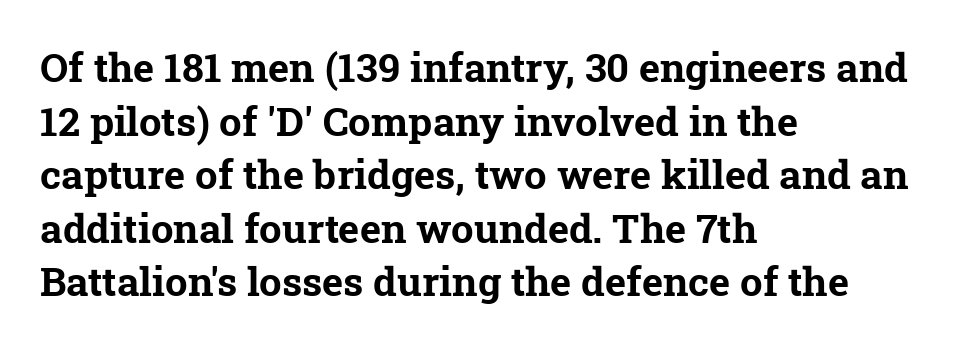
{"serif": "yes", "bold": "yes", "weight": "bold", "width": "normal", "stroke_contrast": "low", "x_height": "medium", "monospaced": "no", "underline": "no", "align": "left", "line_spacing": "normal", "line_spacing_ratio": 1.34, "letter_spacing": "normal", "letter_spacing_em": 0.0, "glyph_px": 40}
